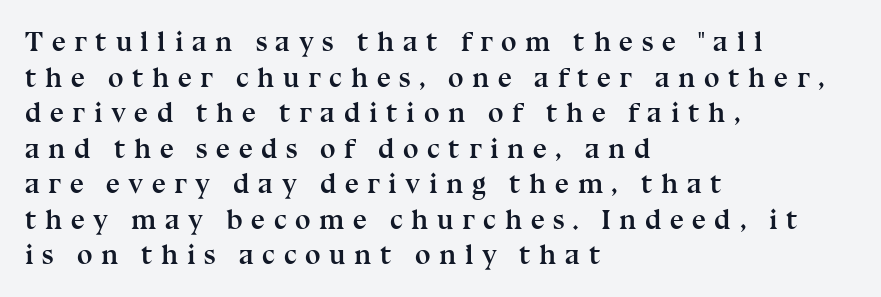
The passage shown stacks its lines at a standard gap. Rendered with straight, roman letterforms. Does the weight exceed regular? Yes, all the way to bold. Font category for this specimen: serif. Every row of glyphs begins at an identical x-position on the left.
